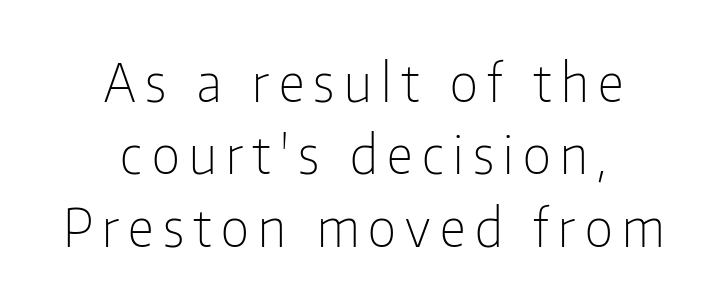
The image shows 52 px light, condensed sans-serif type, upright; set centered, normal line spacing (1.39x), not underlined; low stroke contrast and a medium x-height.
